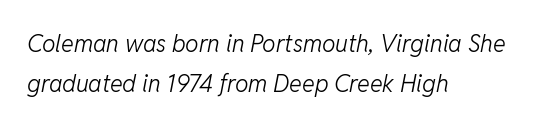
A normal amount of white space separates one row of letters from the next. Tracking here is standard; glyphs follow each other at the usual distance. Each line starts at the same left margin while the right side varies. Does the lettering tilt? It does — this is italic. A quiet, ordinary-to-light weight characterises the typeface.
